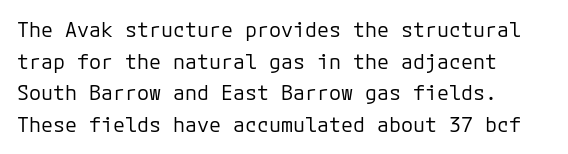
Q: Is the text bold? A: No.
Q: Is the text italic (slanted)? A: No, it is upright.
Q: Is the text underlined? A: No.
Q: How is the paragraph aligned? A: Left-aligned.
Q: Is the spacing between letters normal or unusually wide? A: Normal.
Q: Is the spacing between lines tight, normal or loose? A: Normal.
